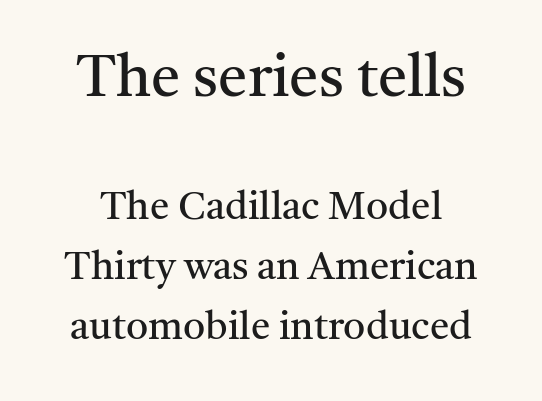
{"serif": "yes", "italic": "no", "bold": "no", "weight": "regular", "width": "normal", "stroke_contrast": "medium", "x_height": "medium", "monospaced": "no", "underline": "no", "line_spacing": "normal", "line_spacing_ratio": 1.54, "letter_spacing": "normal", "letter_spacing_em": 0.0, "larger_block": "first", "size_ratio": 1.51, "glyph_px": 59}
